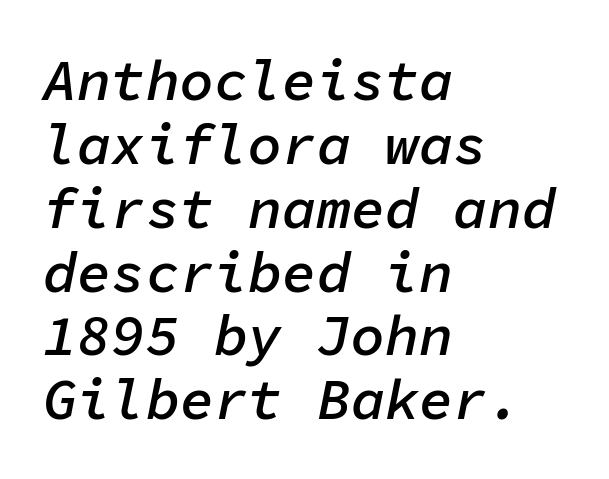
The face used here is monospaced, like something from a code editor. Reading down the column, the eye jumps only a short way to each next line. These lines stack with their left ends in a neat column. The specimen omits any rule beneath the text block's lines.
